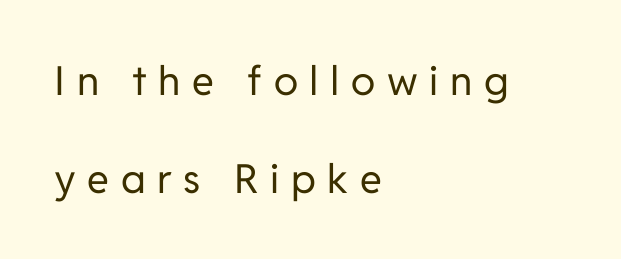
{"serif": "no", "italic": "no", "bold": "no", "weight": "regular", "width": "normal", "stroke_contrast": "low", "x_height": "medium", "monospaced": "no", "underline": "no", "align": "left", "line_spacing": "loose", "line_spacing_ratio": 2.44, "letter_spacing": "wide", "letter_spacing_em": 0.29, "glyph_px": 40}
